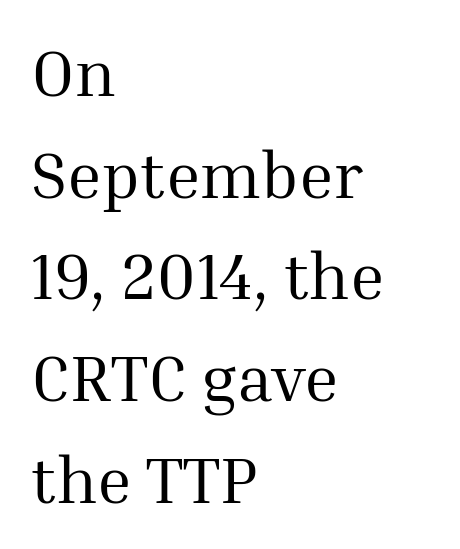
Q: Is the text bold? A: No.
Q: Is the text italic (slanted)? A: No, it is upright.
Q: Is the typeface a serif or a sans-serif typeface? A: Serif.
Q: Is the text underlined? A: No.
Q: How is the paragraph aligned? A: Left-aligned.
Q: Is the spacing between letters normal or unusually wide? A: Normal.
Q: Is the spacing between lines tight, normal or loose? A: Normal.
Q: Width (condensed, normal, or wide)? A: Normal.
Q: Stroke contrast? A: Medium.
Q: x-height? A: Medium.
Q: Monospaced? A: No.
